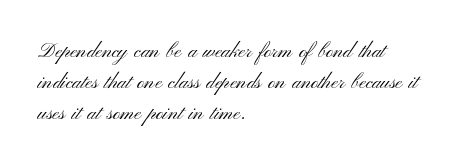
Q: Is the text bold? A: No.
Q: Is the text italic (slanted)? A: Yes.
Q: Is the text underlined? A: No.
Q: How is the paragraph aligned? A: Left-aligned.
Q: Is the spacing between letters normal or unusually wide? A: Normal.
Q: Is the spacing between lines tight, normal or loose? A: Normal.
